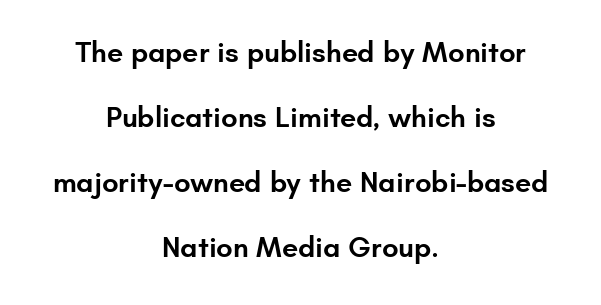
The image shows 29 px semibold sans-serif type, upright; set centered, loose line spacing (2.24x), normal letter spacing, not underlined; low stroke contrast and a small x-height.
